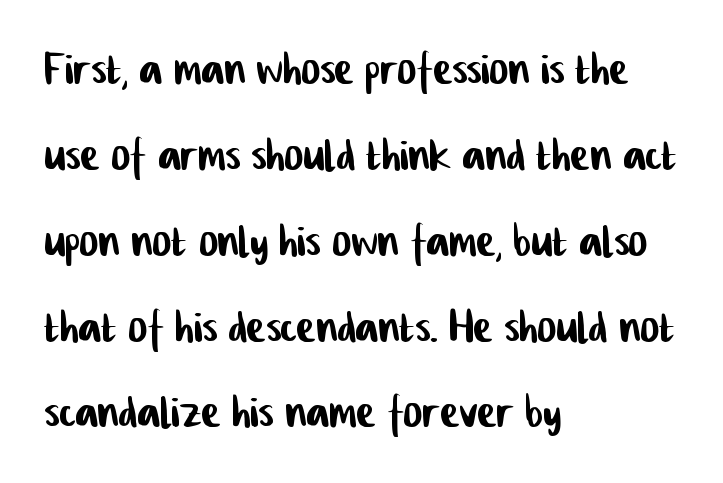
The image shows 58 px condensed sans-serif type; set left-aligned, normal line spacing (1.48x), normal letter spacing, not underlined; low stroke contrast and a medium x-height.
